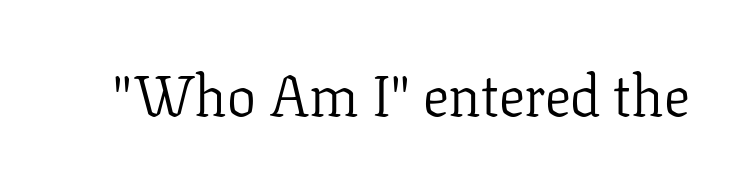
{"serif": "yes", "italic": "no", "bold": "no", "weight": "light", "width": "normal", "stroke_contrast": "low", "x_height": "medium", "monospaced": "no", "underline": "no", "letter_spacing": "normal", "letter_spacing_em": 0.0, "glyph_px": 58}
